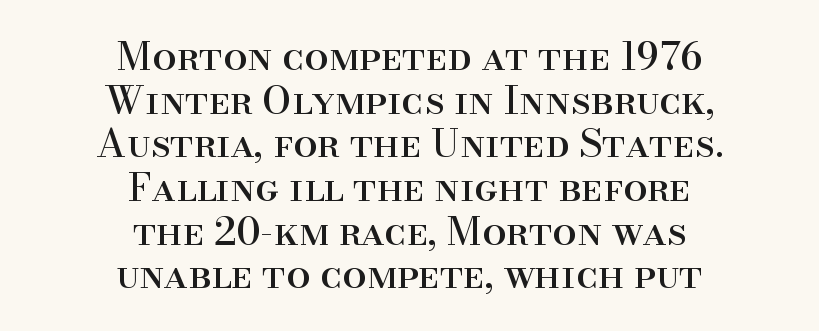
{"serif": "yes", "italic": "no", "width": "normal", "stroke_contrast": "high", "x_height": "small", "monospaced": "no", "underline": "no", "align": "center", "line_spacing": "tight", "line_spacing_ratio": 1.12, "letter_spacing": "normal", "letter_spacing_em": 0.0, "glyph_px": 39}
